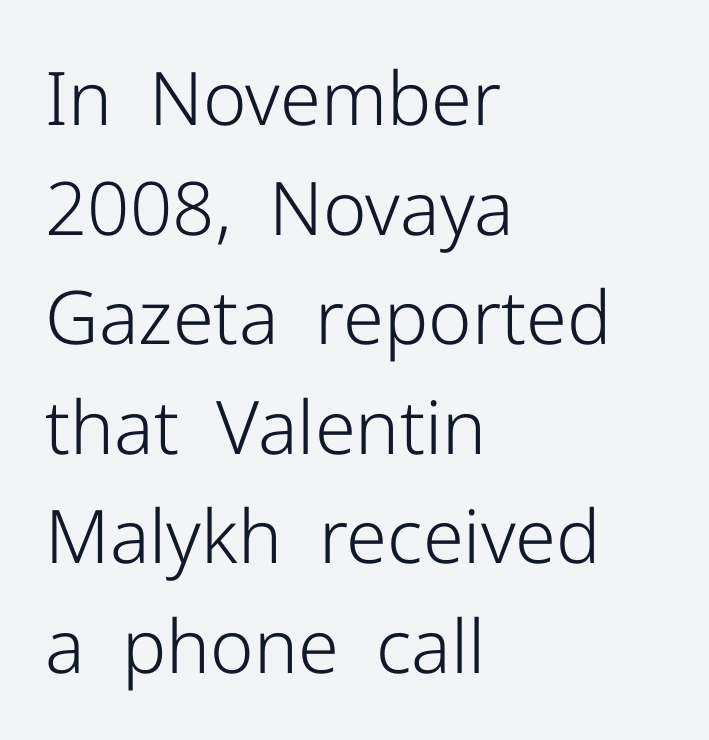
Q: Is the text bold? A: No.
Q: Is the text italic (slanted)? A: No, it is upright.
Q: Is the typeface a serif or a sans-serif typeface? A: Sans-serif.
Q: Is the text underlined? A: No.
Q: How is the paragraph aligned? A: Left-aligned.
Q: Is the spacing between letters normal or unusually wide? A: Normal.
Q: Is the spacing between lines tight, normal or loose? A: Normal.
Q: Width (condensed, normal, or wide)? A: Normal.
Q: Stroke contrast? A: Low.
Q: x-height? A: Medium.
Q: Monospaced? A: No.
